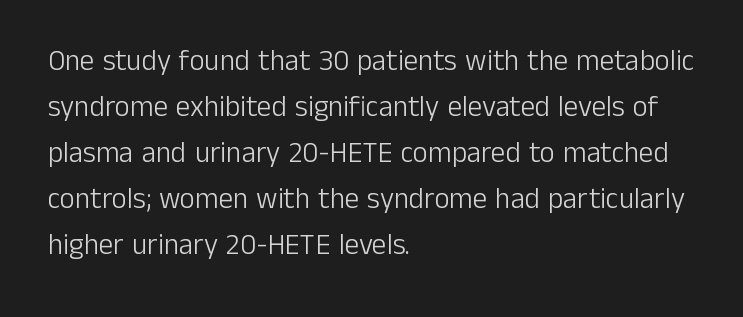
The image shows 29 px light sans-serif type, upright; set left-aligned, normal line spacing (1.59x), normal letter spacing, not underlined; low stroke contrast and a medium x-height.
